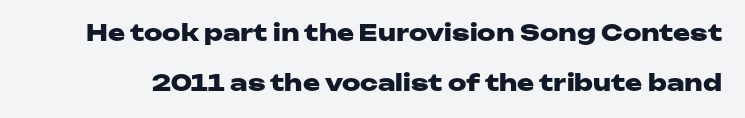
The image shows 23 px bold type, upright; set loose line spacing (2.16x), normal letter spacing, not underlined.
